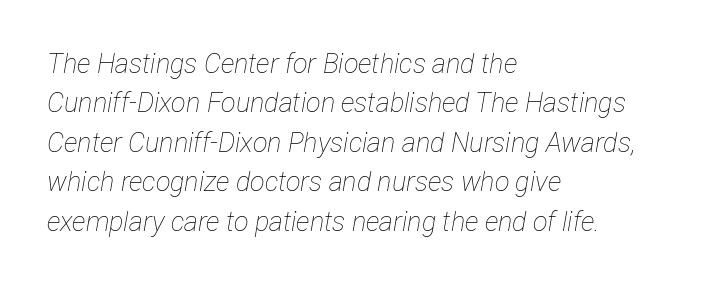
The image shows 27 px text type, italic (leaning right); set left-aligned, normal line spacing (1.46x), normal letter spacing, not underlined.
